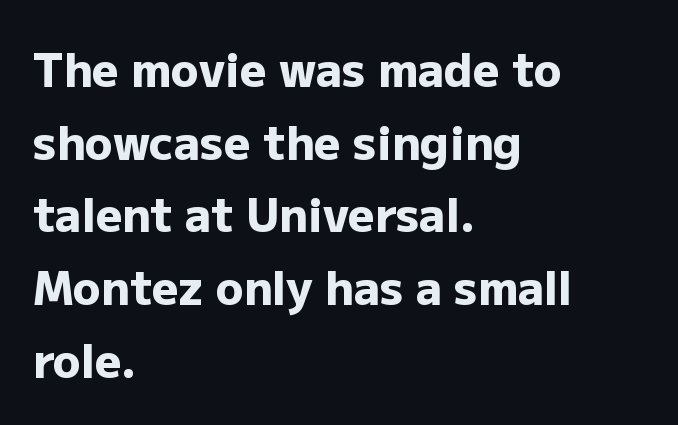
The space between consecutive lines is moderate. Think of a printed novel: that variable character pitch is what you see here. The type is set solid horizontally, with unmodified tracking. The rendering anchors every line to the left-hand side. Thick stems and heavy bowls — unmistakably bold. Notice how the stems are strictly vertical — no italics here.
